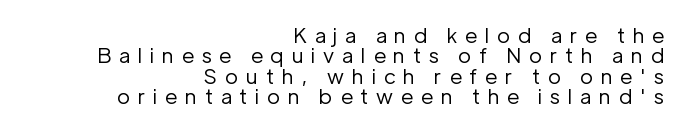
{"italic": "no", "bold": "no", "underline": "no", "align": "right", "line_spacing": "tight", "line_spacing_ratio": 0.97, "letter_spacing": "wide", "letter_spacing_em": 0.38, "glyph_px": 21}
